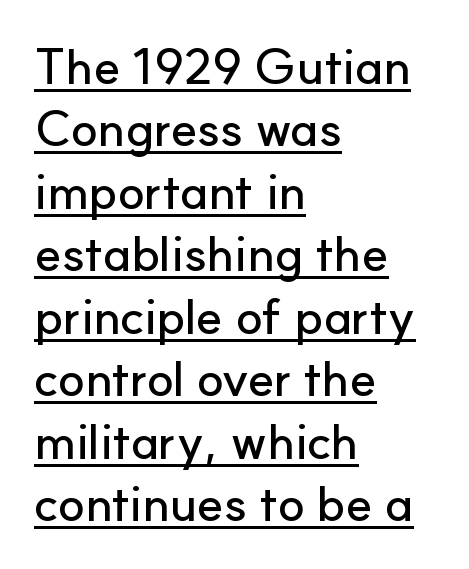
{"serif": "no", "italic": "no", "width": "normal", "stroke_contrast": "low", "x_height": "small", "monospaced": "no", "underline": "yes", "align": "left", "line_spacing": "normal", "line_spacing_ratio": 1.25, "letter_spacing": "normal", "letter_spacing_em": 0.0, "glyph_px": 50}
